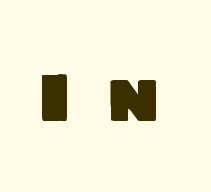
Decoration check: the copy has no underline. This sample has the flowing, uneven cadence of proportional lettering. The designer went with a sans here, leaving each stem footless. Is the letter spacing exaggerated? Yes — the characters are pushed far apart.
